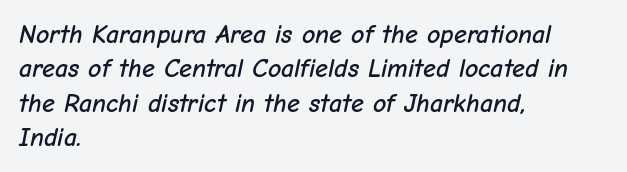
{"italic": "yes", "lean": "right", "slant_degrees": 12, "underline": "no", "align": "left", "line_spacing": "normal", "line_spacing_ratio": 1.32, "letter_spacing": "normal", "letter_spacing_em": 0.0, "glyph_px": 26}
